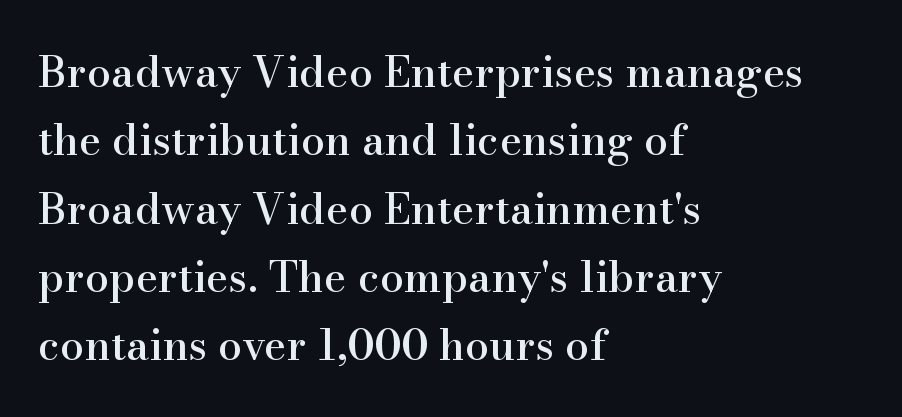
The image shows 43 px serif type, upright; set left-aligned, normal line spacing (1.59x), normal letter spacing, not underlined; high stroke contrast and a small x-height.
